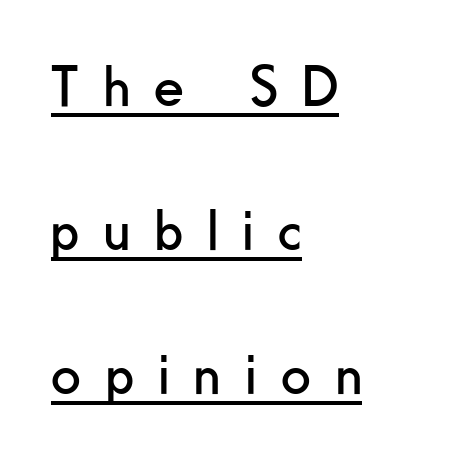
The setting favours the left margin, as ordinary paragraphs usually do. Loosely led — the rows are spread out. These lines are rendered in a variable-pitch font. Students, note that the glyphs here are deliberately spaced far apart.
